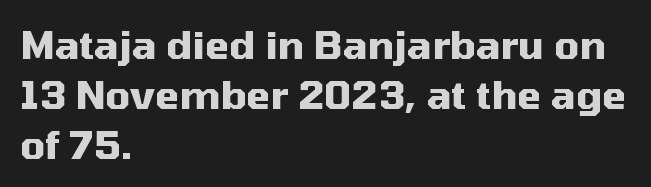
The image shows 39 px heavy sans-serif type, upright; set left-aligned, normal line spacing (1.28x), normal letter spacing, not underlined; medium stroke contrast and a medium x-height.
